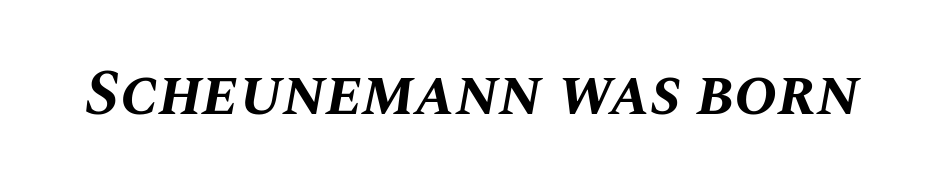
{"italic": "yes", "lean": "right", "slant_degrees": 10, "bold": "yes", "weight": "bold", "width": "normal", "stroke_contrast": "medium", "x_height": "large", "monospaced": "no", "underline": "no", "letter_spacing": "normal", "letter_spacing_em": 0.0, "glyph_px": 65}
